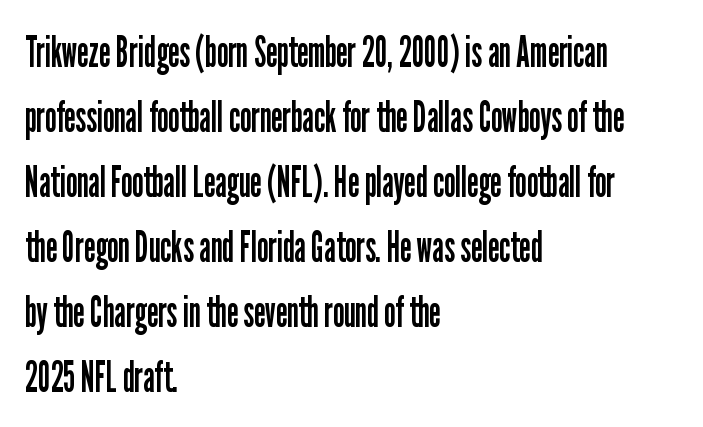
Q: Is the text bold? A: No.
Q: Is the text italic (slanted)? A: No, it is upright.
Q: Is the typeface a serif or a sans-serif typeface? A: Sans-serif.
Q: Is the text underlined? A: No.
Q: How is the paragraph aligned? A: Left-aligned.
Q: Is the spacing between letters normal or unusually wide? A: Normal.
Q: Is the spacing between lines tight, normal or loose? A: Normal.
Q: Width (condensed, normal, or wide)? A: Condensed.
Q: Stroke contrast? A: Low.
Q: x-height? A: Medium.
Q: Monospaced? A: No.
